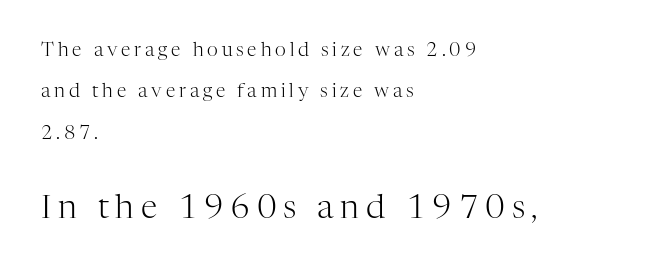
The letters are spread apart with noticeably loose tracking. Is this a heavy cut? Hardly; it is regular or lighter. Alignment: flush left. Beneath every word, the page is bare. These lines are rendered in a variable-pitch font.
